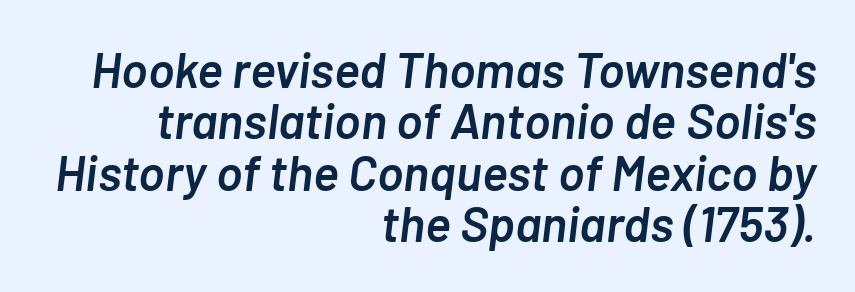
The gap between lines stays unmarked. Vertical spacing — tight. This sample uses plain, unmodified letter spacing. This is oblique type, the kind used for emphasis or titles. Weight: semibold (demi).
